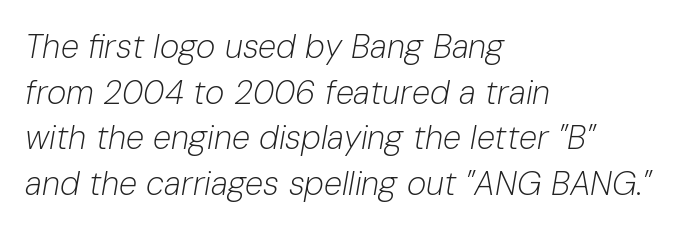
{"italic": "yes", "lean": "right", "slant_degrees": 10, "bold": "no", "weight": "light", "width": "normal", "stroke_contrast": "low", "x_height": "medium", "monospaced": "no", "underline": "no", "align": "left", "line_spacing": "normal", "line_spacing_ratio": 1.38, "letter_spacing": "normal", "letter_spacing_em": 0.0, "glyph_px": 33}
